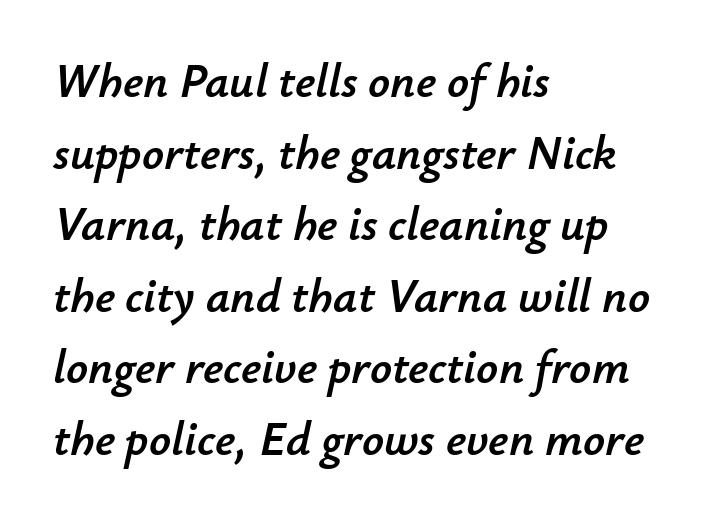
Q: Is the text italic (slanted)? A: Yes, it leans right by about 12 degrees.
Q: Is the text underlined? A: No.
Q: How is the paragraph aligned? A: Left-aligned.
Q: Is the spacing between letters normal or unusually wide? A: Normal.
Q: Is the spacing between lines tight, normal or loose? A: Normal.
Q: Width (condensed, normal, or wide)? A: Normal.
Q: Stroke contrast? A: Low.
Q: x-height? A: Small.
Q: Monospaced? A: No.
